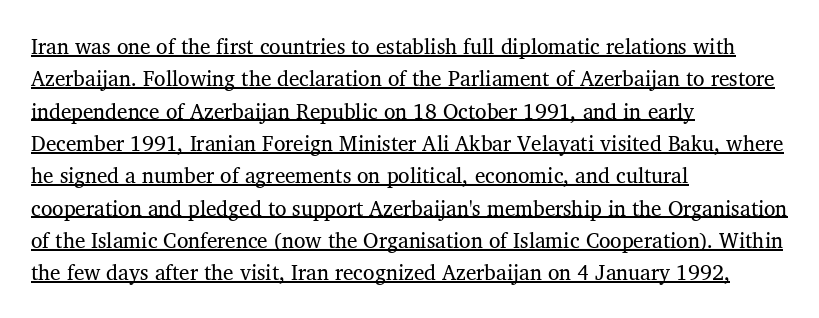
The rendering uses a moderate line-height, typical for paragraphs. You could call the tracking neutral — neither tight nor loose. One-word summary of the alignment: left. Upright lettering throughout. Descenders here cross a horizontal rule under the line.
